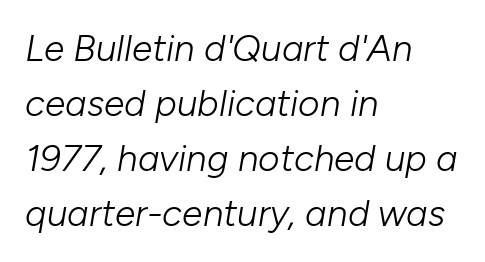
Q: Is the text bold? A: No.
Q: Is the text italic (slanted)? A: Yes, it leans right by about 10 degrees.
Q: Is the text underlined? A: No.
Q: How is the paragraph aligned? A: Left-aligned.
Q: Is the spacing between letters normal or unusually wide? A: Normal.
Q: Is the spacing between lines tight, normal or loose? A: Normal.
Q: Width (condensed, normal, or wide)? A: Normal.
Q: Stroke contrast? A: Low.
Q: x-height? A: Medium.
Q: Monospaced? A: No.
